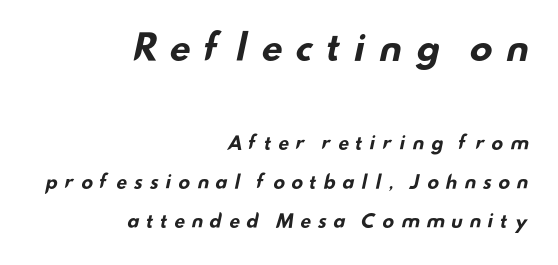
The rendering shows plain stroke endings on the letterforms — a sans-serif design. The gap between lines stays unmarked. I'd describe the lettering as bold — thick and assertive. Two sizes are in play, and the larger belongs to the first block. Vertically, the passage feels expansive, rows floating well apart. Horizontal alignment here is rightward, an uncommon choice for prose.
